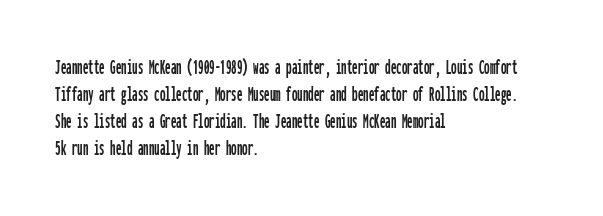
The image shows 22 px text type, upright; set left-aligned, line spacing 1.23x, normal letter spacing, not underlined.
